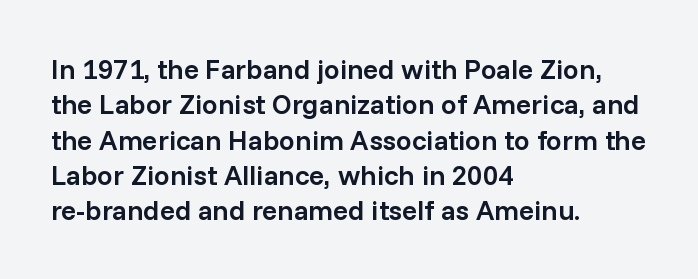
The face used here is a sans, in the tradition of grotesques and geometrics. A typesetter would call this zero additional tracking. Proportional: the letters do not fall into vertical columns. Leftover space on each line is placed entirely after the last word. Regular leading.
